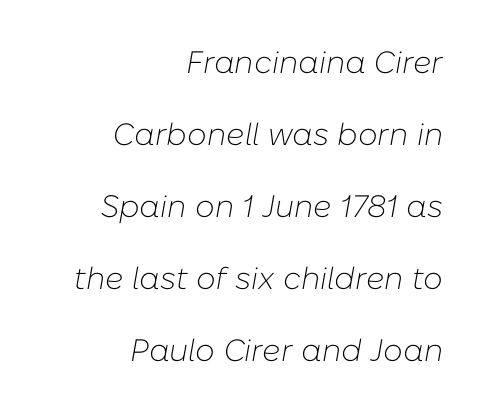
{"italic": "yes", "lean": "right", "slant_degrees": 10, "bold": "no", "weight": "light", "width": "normal", "stroke_contrast": "low", "x_height": "medium", "monospaced": "no", "underline": "no", "align": "right", "line_spacing": "loose", "line_spacing_ratio": 2.32, "letter_spacing": "normal", "letter_spacing_em": 0.0, "glyph_px": 31}
